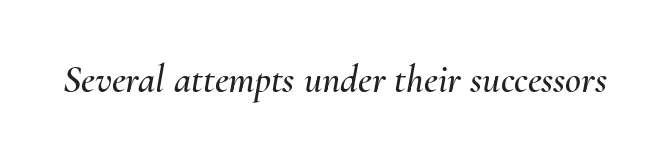
The axis of the letterforms is tilted away from vertical. Plain, unruled lines of type. The letters sit at their default tracking, neither squeezed nor spread. The passage shown is typed in a proportional face where columns would drift.
